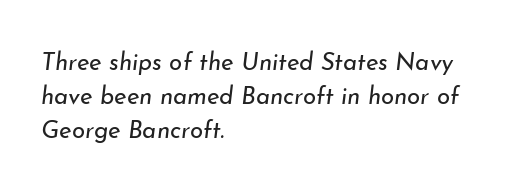
Slant detected: the letters are inclined. Short and long lines alike share a common starting point at left. Summary of vertical rhythm: regular, with standard interline spacing. Spacing between characters is what you'd get straight out of the box. Nothing heavy about these letters — not bold at all.
